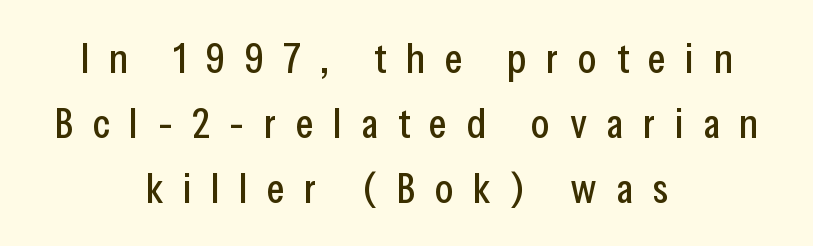
{"serif": "no", "italic": "no", "width": "condensed", "stroke_contrast": "low", "x_height": "medium", "monospaced": "no", "underline": "no", "align": "center", "line_spacing": "normal", "line_spacing_ratio": 1.51, "letter_spacing": "wide", "letter_spacing_em": 0.45, "glyph_px": 43}
